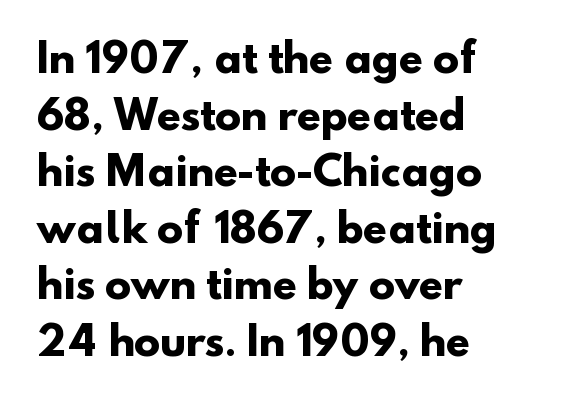
Typographically, this falls in the sans-serif category. The leading is moderate, giving the passage an even texture. This sample has the flowing, uneven cadence of proportional lettering. The space beneath each line is pristine and unruled. Stroke thickness is high; the sample reads as a true bold.
